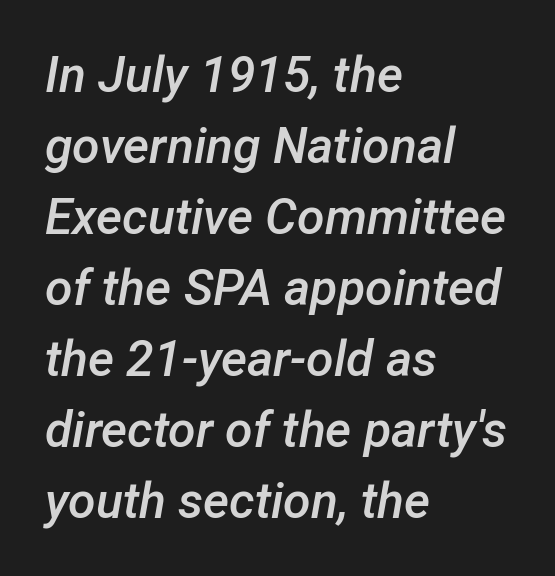
Q: Is the text bold? A: Semi-bold.
Q: Is the text italic (slanted)? A: Yes, it leans right by about 12 degrees.
Q: Is the text underlined? A: No.
Q: How is the paragraph aligned? A: Left-aligned.
Q: Is the spacing between letters normal or unusually wide? A: Normal.
Q: Is the spacing between lines tight, normal or loose? A: Normal.
Q: Width (condensed, normal, or wide)? A: Normal.
Q: Stroke contrast? A: Low.
Q: x-height? A: Medium.
Q: Monospaced? A: No.
